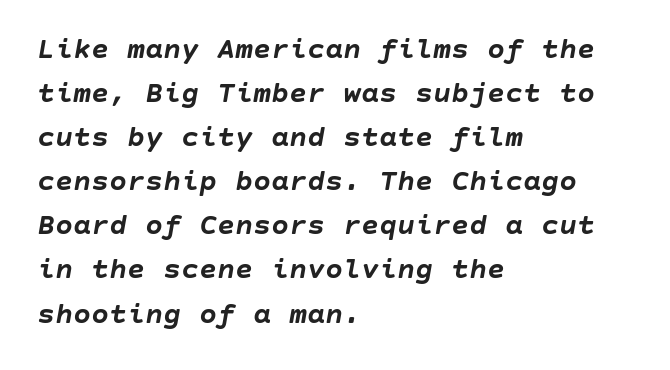
A student would call this left alignment; a typographer would say flush left, rag right. Heavy-handed strokes throughout: this text is bold. Students, observe: this is what conventionally led text looks like. The rendering keeps characters at their native spacing. Descenders are the only things crossing below the line.
